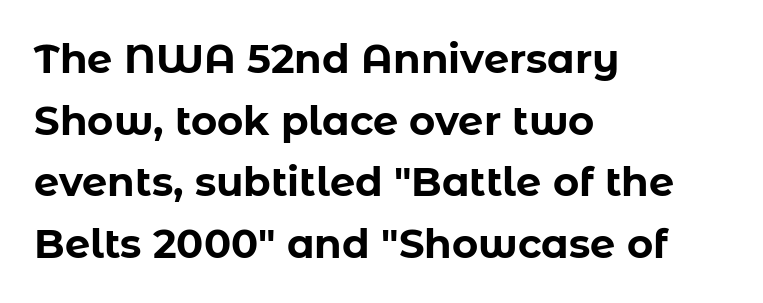
{"serif": "no", "italic": "no", "bold": "yes", "weight": "bold", "width": "normal", "stroke_contrast": "low", "x_height": "medium", "monospaced": "no", "underline": "no", "align": "left", "line_spacing": "normal", "line_spacing_ratio": 1.54, "letter_spacing": "normal", "letter_spacing_em": 0.0, "glyph_px": 40}
